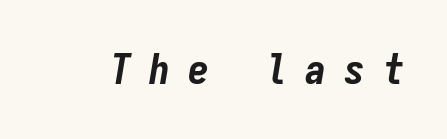
Does the weight exceed regular? Yes, all the way to bold. The lettering tilts uniformly, giving the passage an italic look. Words appear elongated and porous because spacing is wide. This sample has the even, mechanical cadence of fixed-width lettering. The baseline area is clear.
